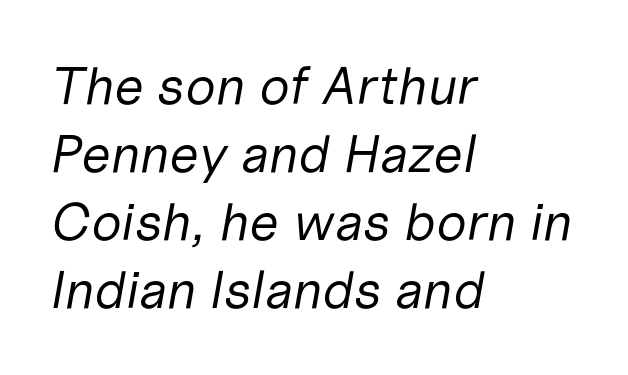
Q: Is the text bold? A: No.
Q: Is the text italic (slanted)? A: Yes, it leans right by about 10 degrees.
Q: Is the text underlined? A: No.
Q: How is the paragraph aligned? A: Left-aligned.
Q: Is the spacing between letters normal or unusually wide? A: Normal.
Q: Is the spacing between lines tight, normal or loose? A: Normal.
Q: Width (condensed, normal, or wide)? A: Normal.
Q: Stroke contrast? A: Low.
Q: x-height? A: Medium.
Q: Monospaced? A: No.
